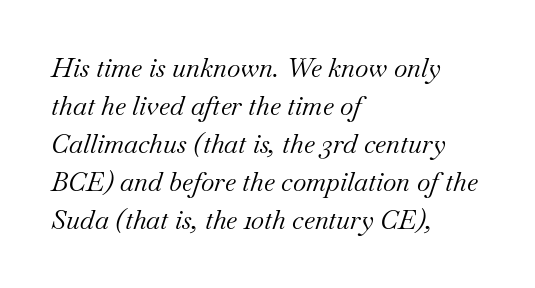
A light-to-regular cut is what we see here. This rendering features lettering with no underline. These lines keep a tight, regular rhythm from letter to letter. Italic: yes, the glyphs are oblique.
